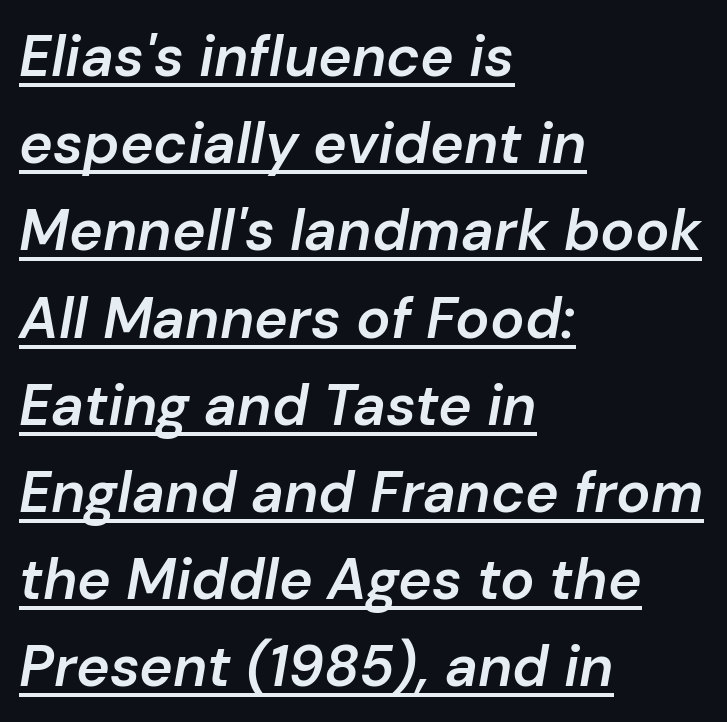
Q: Is the text bold? A: Semi-bold.
Q: Is the text italic (slanted)? A: Yes, it leans right by about 10 degrees.
Q: Is the text underlined? A: Yes.
Q: How is the paragraph aligned? A: Left-aligned.
Q: Is the spacing between letters normal or unusually wide? A: Normal.
Q: Is the spacing between lines tight, normal or loose? A: Normal.
Q: Width (condensed, normal, or wide)? A: Normal.
Q: Stroke contrast? A: Low.
Q: x-height? A: Medium.
Q: Monospaced? A: No.
